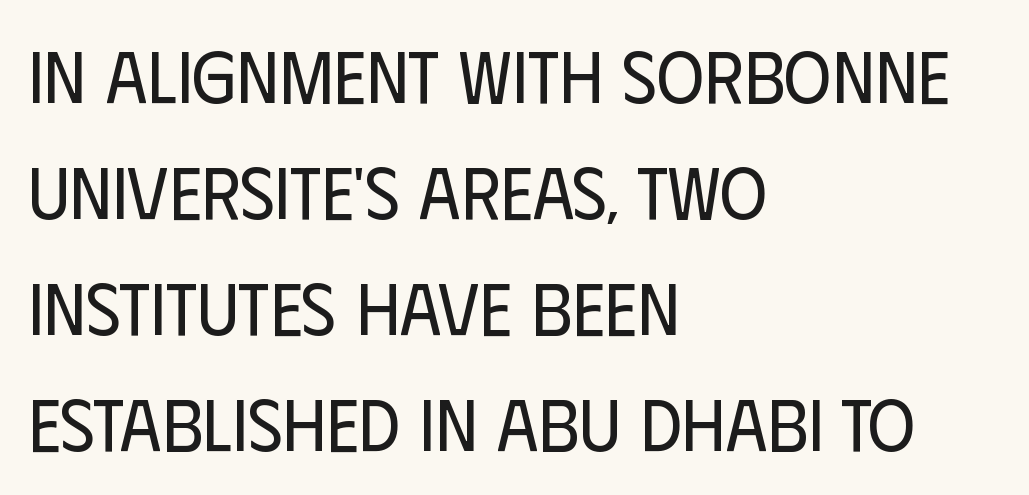
{"serif": "no", "italic": "no", "bold": "no", "weight": "regular", "width": "condensed", "stroke_contrast": "low", "x_height": "large", "monospaced": "no", "underline": "no", "align": "left", "line_spacing": "normal", "line_spacing_ratio": 1.59, "letter_spacing": "normal", "letter_spacing_em": 0.0, "glyph_px": 73}
